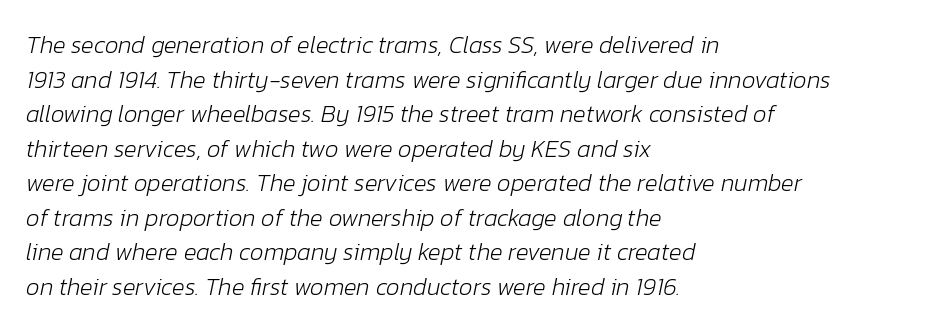
Q: Is the text bold? A: No.
Q: Is the text italic (slanted)? A: Yes, it leans right by about 12 degrees.
Q: Is the text underlined? A: No.
Q: How is the paragraph aligned? A: Left-aligned.
Q: Is the spacing between letters normal or unusually wide? A: Normal.
Q: Is the spacing between lines tight, normal or loose? A: Normal.
